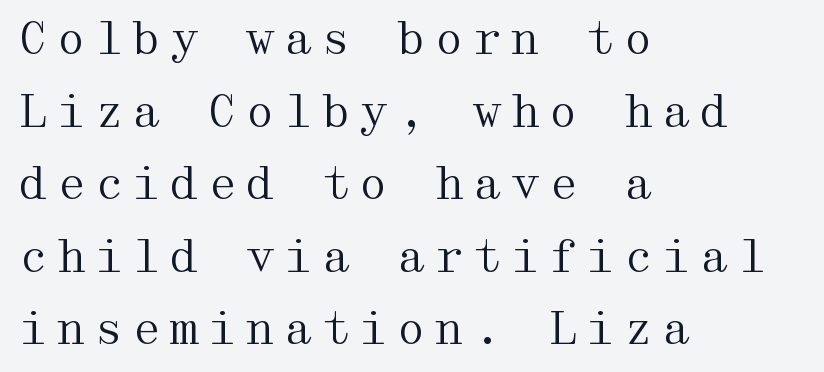
{"serif": "yes", "italic": "no", "bold": "no", "weight": "regular", "width": "wide", "stroke_contrast": "medium", "x_height": "medium", "underline": "no", "align": "left", "line_spacing": "normal", "line_spacing_ratio": 1.65, "glyph_px": 44}
